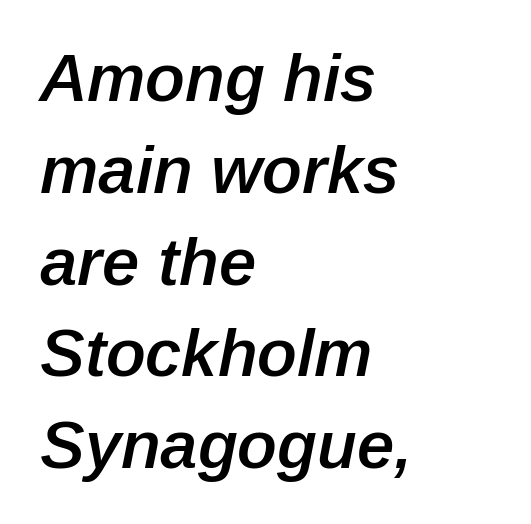
A bit beefed up — I'd call it semibold rather than bold. Notice how the stems are inclined rather than vertical — that's the hallmark of italics. The letters advance in unequal steps, a hallmark of proportional type. Plain, unruled lines of type.
